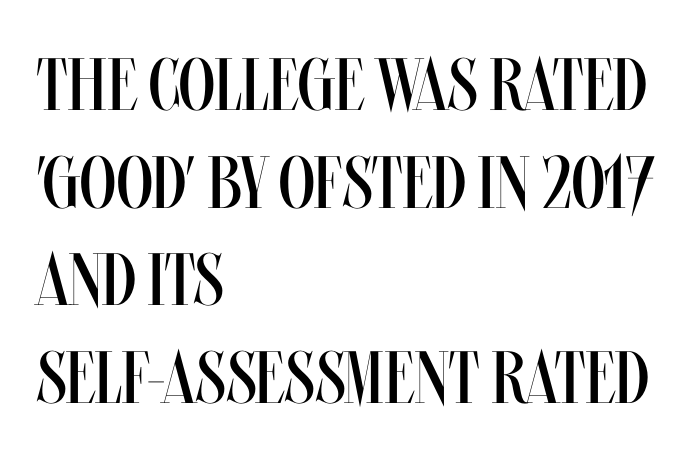
The image shows 74 px regular-weight, condensed type, upright; set left-aligned, normal line spacing (1.32x), normal letter spacing, not underlined; medium stroke contrast and a large x-height.
